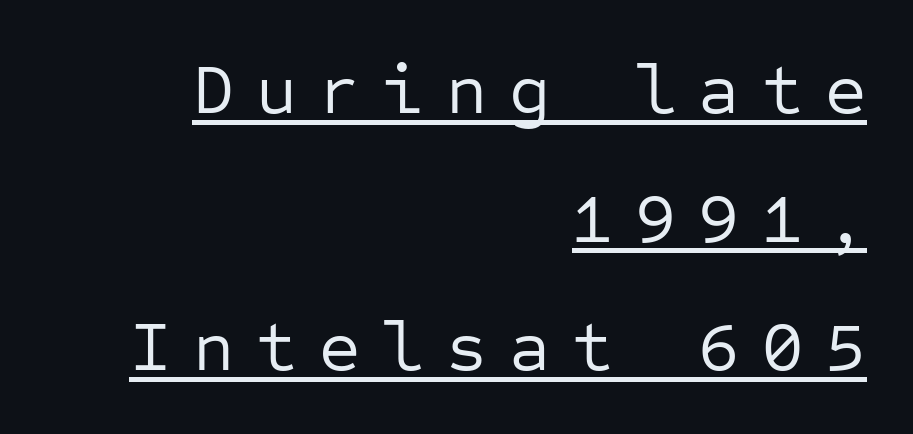
{"serif": "no", "italic": "no", "bold": "no", "weight": "regular", "width": "normal", "stroke_contrast": "low", "x_height": "medium", "monospaced": "yes", "underline": "yes", "align": "right", "line_spacing_ratio": 1.81, "letter_spacing": "wide", "letter_spacing_em": 0.31, "glyph_px": 71}
